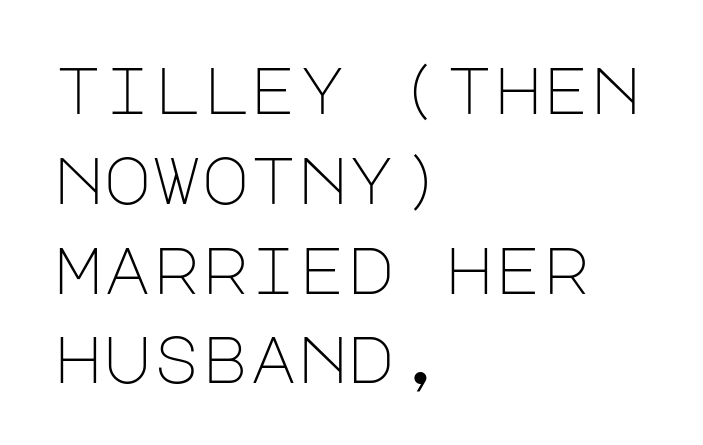
Only glyphs here, with clear space below each row. Successive baselines arrive at the customary interval. A sans-serif font was chosen for this passage. Italic: no, the glyphs are upright roman. Caption: multi-line text, flush left, ragged right.
